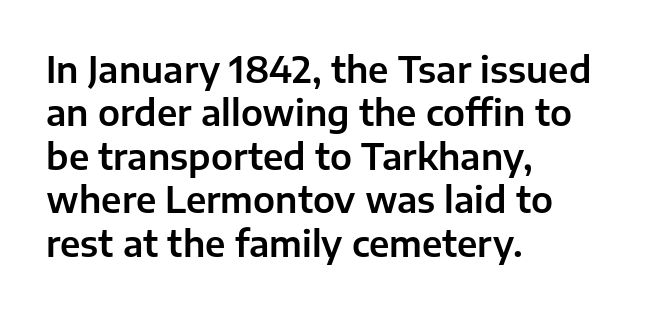
Q: Is the text italic (slanted)? A: No, it is upright.
Q: Is the typeface a serif or a sans-serif typeface? A: Sans-serif.
Q: Is the text underlined? A: No.
Q: How is the paragraph aligned? A: Left-aligned.
Q: Is the spacing between letters normal or unusually wide? A: Normal.
Q: Width (condensed, normal, or wide)? A: Normal.
Q: Stroke contrast? A: Low.
Q: x-height? A: Medium.
Q: Monospaced? A: No.
